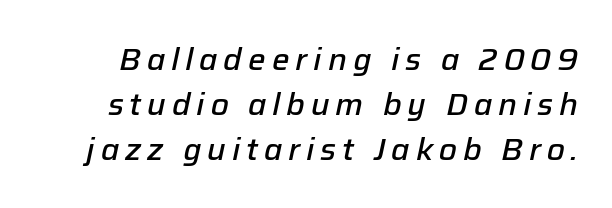
{"italic": "yes", "lean": "right", "slant_degrees": 12, "bold": "semi", "weight": "semibold", "width": "normal", "stroke_contrast": "low", "x_height": "medium", "monospaced": "no", "underline": "no", "line_spacing": "normal", "line_spacing_ratio": 1.45, "glyph_px": 31}
